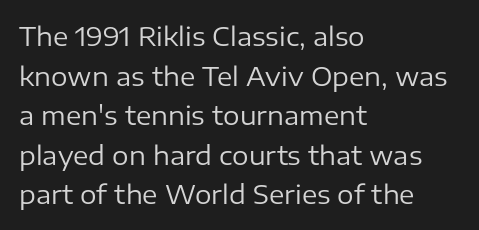
{"italic": "no", "bold": "no", "underline": "no", "align": "left", "line_spacing": "normal", "line_spacing_ratio": 1.52, "letter_spacing": "normal", "letter_spacing_em": 0.0, "glyph_px": 26}
